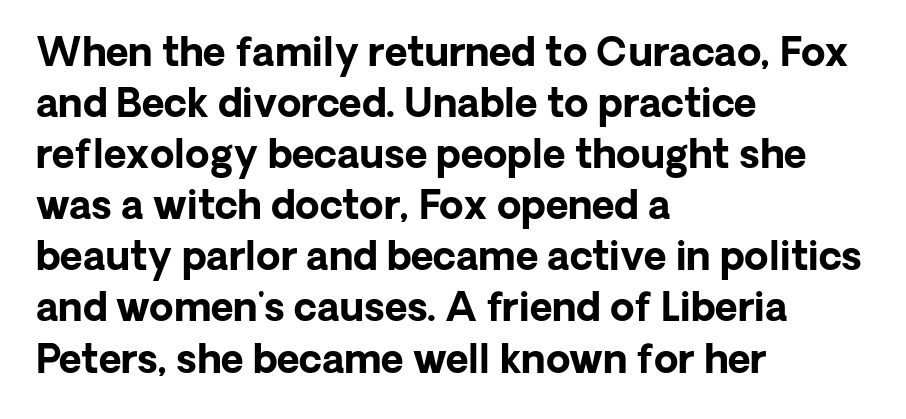
Q: Is the text bold? A: Yes.
Q: Is the text italic (slanted)? A: No, it is upright.
Q: Is the typeface a serif or a sans-serif typeface? A: Sans-serif.
Q: Is the text underlined? A: No.
Q: How is the paragraph aligned? A: Left-aligned.
Q: Is the spacing between letters normal or unusually wide? A: Normal.
Q: Is the spacing between lines tight, normal or loose? A: Normal.
Q: Width (condensed, normal, or wide)? A: Normal.
Q: Stroke contrast? A: Low.
Q: x-height? A: Medium.
Q: Monospaced? A: No.
